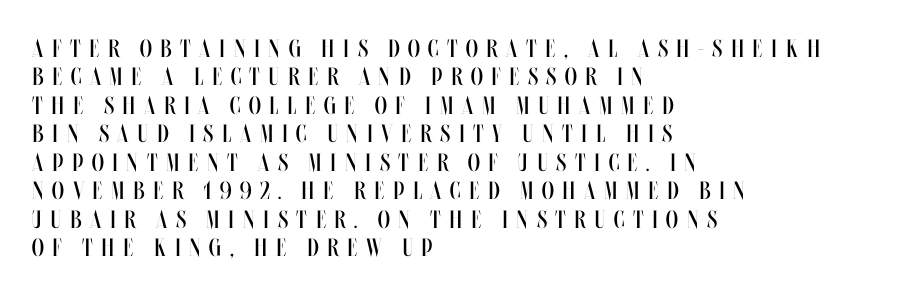
{"italic": "no", "bold": "no", "underline": "no", "align": "left", "line_spacing": "tight", "line_spacing_ratio": 1.14, "letter_spacing": "wide", "letter_spacing_em": 0.34, "glyph_px": 25}
